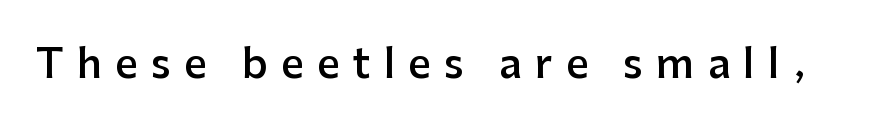
Bold? Not quite — semibold, heavier than regular but stopping short. This sample uses a sans-serif face. Characters remain perfectly vertical along every line. These lines have a slow, spaced-out rhythm from letter to letter. Note the varied advance widths — an 'i' is clearly narrower than an 'm'. The glyphs are unaccompanied by any horizontal stroke below them.
